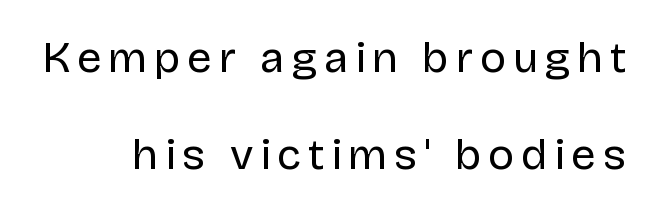
The image shows 44 px regular-weight sans-serif type, upright; set loose line spacing (2.2x), not underlined; low stroke contrast and a large x-height.
